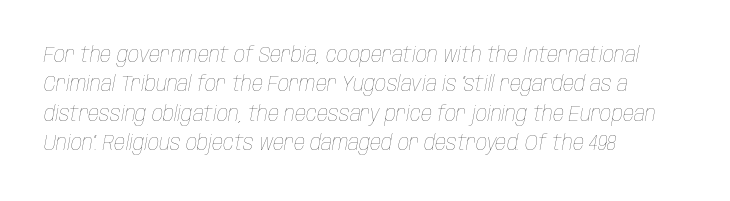
{"italic": "yes", "lean": "right", "slant_degrees": 10, "bold": "no", "underline": "no", "align": "left", "line_spacing": "normal", "line_spacing_ratio": 1.34, "letter_spacing": "normal", "letter_spacing_em": 0.0, "glyph_px": 22}
